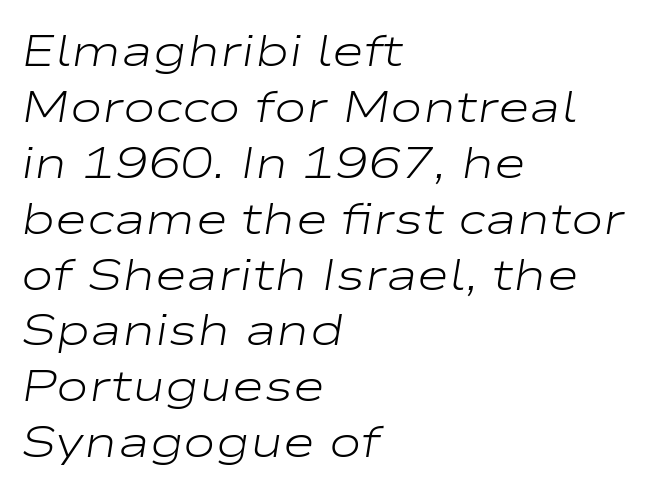
The image shows 44 px light, wide type, italic (leaning right); set left-aligned, normal line spacing (1.27x), normal letter spacing, not underlined; low stroke contrast and a medium x-height.
